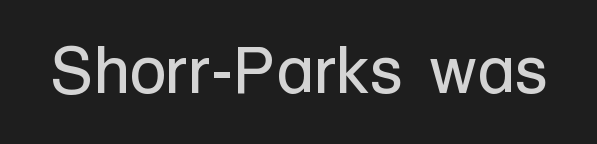
The image shows 66 px regular-weight sans-serif type, upright; set normal letter spacing, not underlined; low stroke contrast and a medium x-height.
